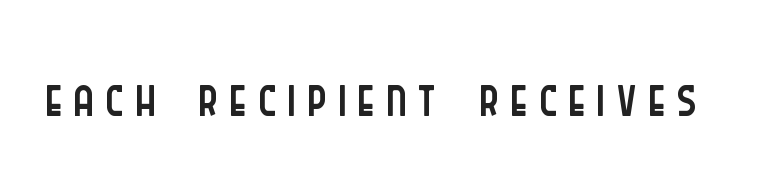
The image shows 78 px light, condensed sans-serif type, upright; set not underlined; low stroke contrast and a large x-height.
